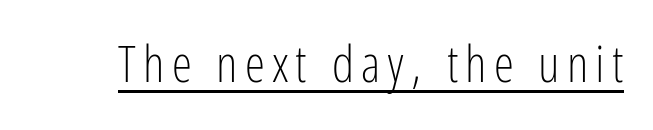
{"serif": "no", "italic": "no", "bold": "no", "weight": "light", "width": "condensed", "stroke_contrast": "low", "x_height": "medium", "monospaced": "no", "underline": "yes", "glyph_px": 51}
